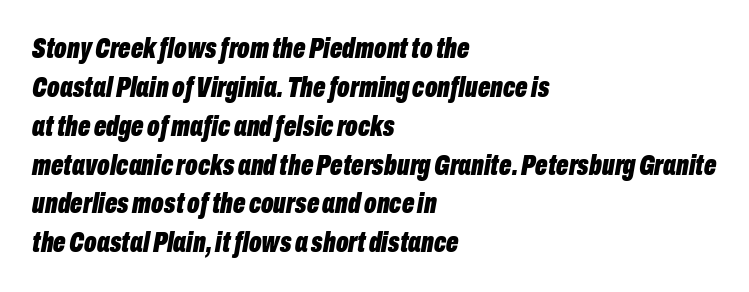
{"italic": "yes", "lean": "right", "slant_degrees": 10, "bold": "yes", "weight": "bold", "width": "condensed", "stroke_contrast": "low", "x_height": "medium", "monospaced": "no", "underline": "no", "align": "left", "line_spacing": "normal", "line_spacing_ratio": 1.34, "letter_spacing": "normal", "letter_spacing_em": 0.0, "glyph_px": 29}
